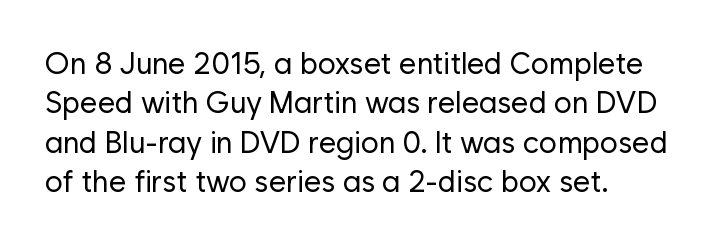
Is the stroke heavy? The answer is a plain regular-or-lighter. Does the copy run flush right? No — it runs flush left. Line spacing here is normal. The letters carry no serifs — their stems end cleanly without finishing strokes. The rendering keeps characters at their native spacing.
